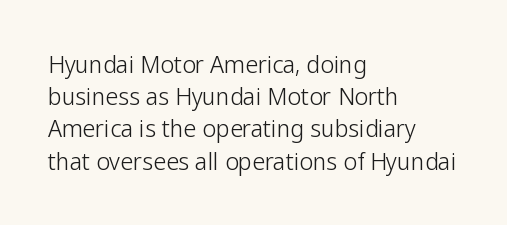
Regarding leading, the lines here are spaced in the standard way. The setting favours the left margin, as ordinary paragraphs usually do. The typeface has the unassuming heft of standard copy or less. The tracking reads as untouched default to a designer's eye. Type without underlining. Vertical strokes here are truly vertical.
